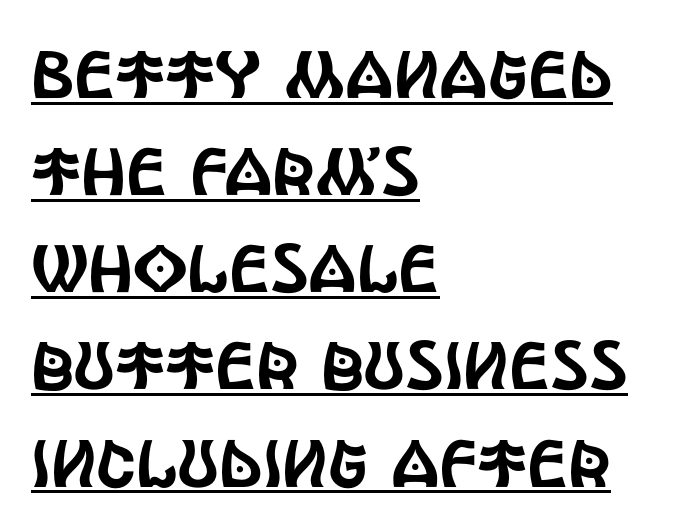
The image shows 67 px condensed sans-serif type, upright; set left-aligned, normal line spacing (1.45x), normal letter spacing, underlined; a large x-height.
